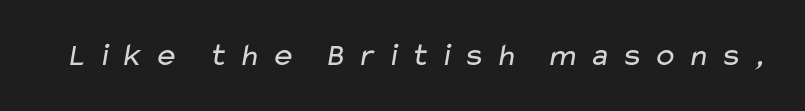
Q: Is the text bold? A: No.
Q: Is the typeface a serif or a sans-serif typeface? A: Sans-serif.
Q: Is the text underlined? A: No.
Q: Is the spacing between letters normal or unusually wide? A: Unusually wide.
Q: Width (condensed, normal, or wide)? A: Wide.
Q: Stroke contrast? A: Low.
Q: x-height? A: Medium.
Q: Monospaced? A: No.
